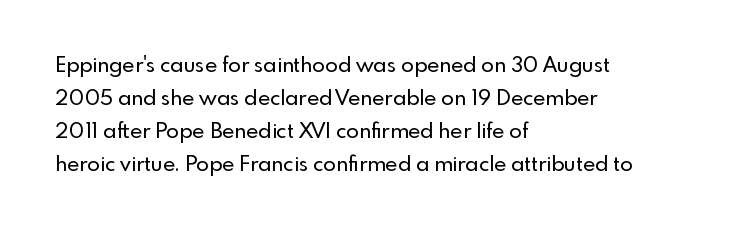
Q: Is the text italic (slanted)? A: No, it is upright.
Q: Is the text underlined? A: No.
Q: How is the paragraph aligned? A: Left-aligned.
Q: Is the spacing between letters normal or unusually wide? A: Normal.
Q: Is the spacing between lines tight, normal or loose? A: Normal.
